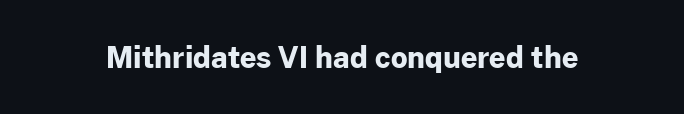
{"serif": "no", "italic": "no", "bold": "yes", "weight": "bold", "width": "normal", "stroke_contrast": "low", "x_height": "medium", "monospaced": "no", "underline": "no", "letter_spacing": "normal", "letter_spacing_em": 0.0, "glyph_px": 29}
